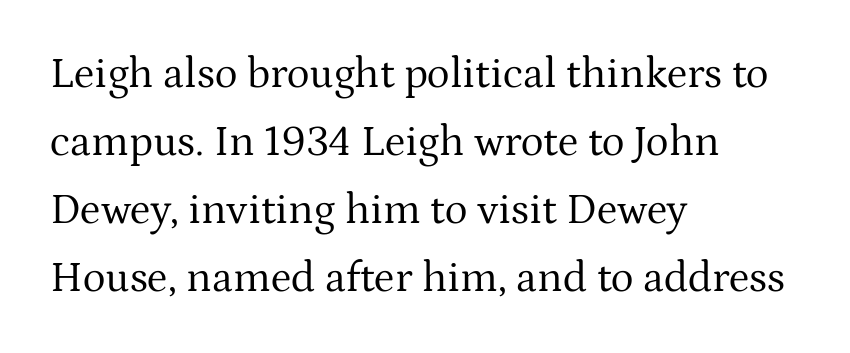
Q: Is the text bold? A: No.
Q: Is the text italic (slanted)? A: No, it is upright.
Q: Is the typeface a serif or a sans-serif typeface? A: Serif.
Q: Is the text underlined? A: No.
Q: How is the paragraph aligned? A: Left-aligned.
Q: Is the spacing between letters normal or unusually wide? A: Normal.
Q: Is the spacing between lines tight, normal or loose? A: Normal.
Q: Width (condensed, normal, or wide)? A: Normal.
Q: Stroke contrast? A: Medium.
Q: x-height? A: Medium.
Q: Monospaced? A: No.
